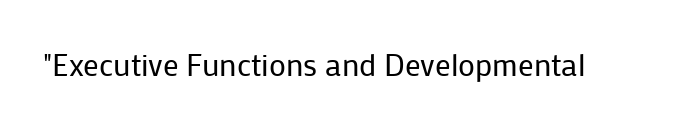
{"serif": "no", "italic": "no", "bold": "no", "weight": "regular", "width": "normal", "stroke_contrast": "low", "x_height": "medium", "monospaced": "no", "underline": "no", "letter_spacing": "normal", "letter_spacing_em": 0.0, "glyph_px": 31}
